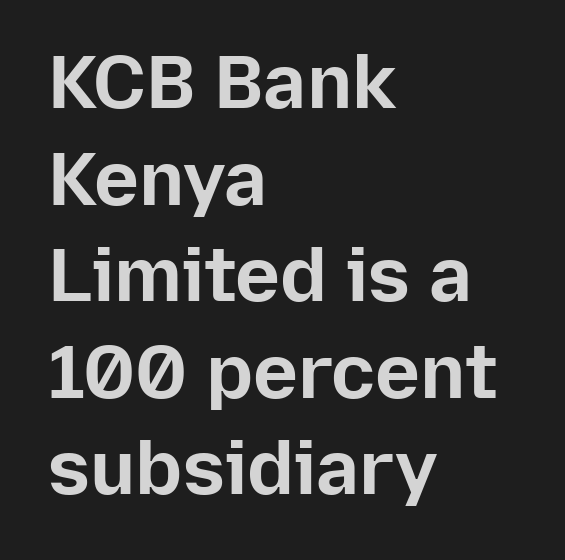
The image shows 76 px bold sans-serif type, upright; set left-aligned, normal line spacing (1.27x), normal letter spacing, not underlined; low stroke contrast and a medium x-height.
